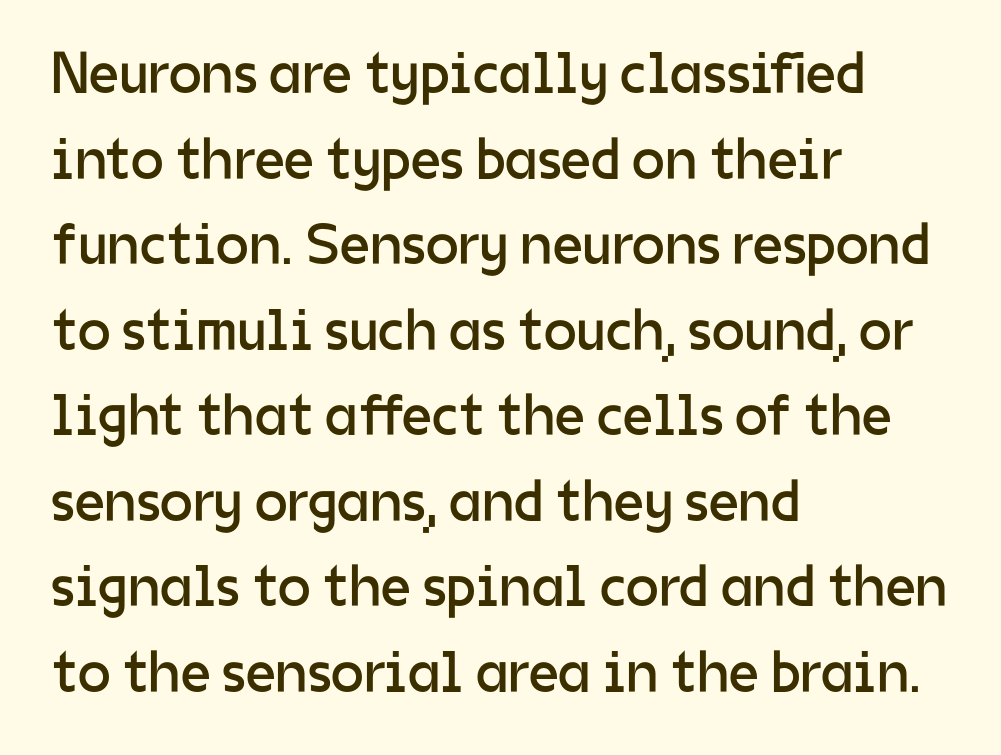
{"serif": "no", "italic": "no", "bold": "no", "weight": "regular", "width": "normal", "stroke_contrast": "low", "x_height": "medium", "monospaced": "no", "underline": "no", "align": "left", "line_spacing": "normal", "line_spacing_ratio": 1.45, "letter_spacing": "normal", "letter_spacing_em": 0.0, "glyph_px": 59}
